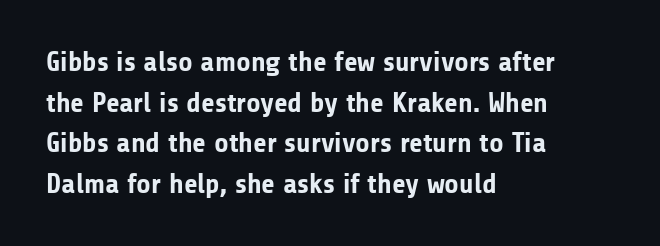
These lines are composed in type without serifs. Between one letter and the next there's only the usual sliver of space. A typesetter would call this proportional, since set widths differ per character. Regular leading. The strip under each line holds only bare page.
